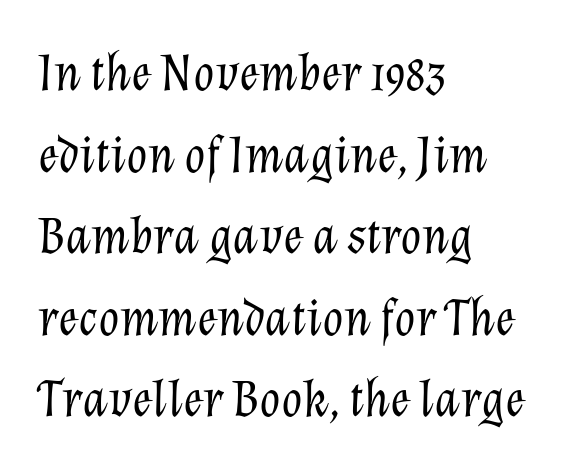
The image shows 54 px light type, italic (leaning right); set left-aligned, normal line spacing (1.51x), normal letter spacing, not underlined; low stroke contrast and a medium x-height.
